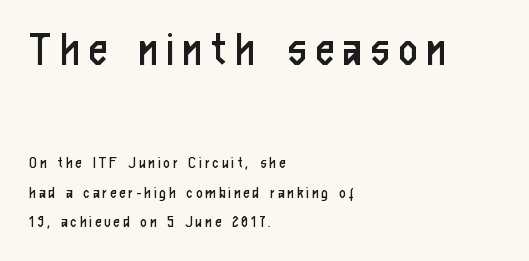
The image shows 50 px regular-weight, condensed sans-serif type, upright; set left-aligned, line spacing 1.74x, unusually wide letter spacing (+0.2 em), not underlined; the first (top) block is 2.94x larger; low stroke contrast and a medium x-height.
